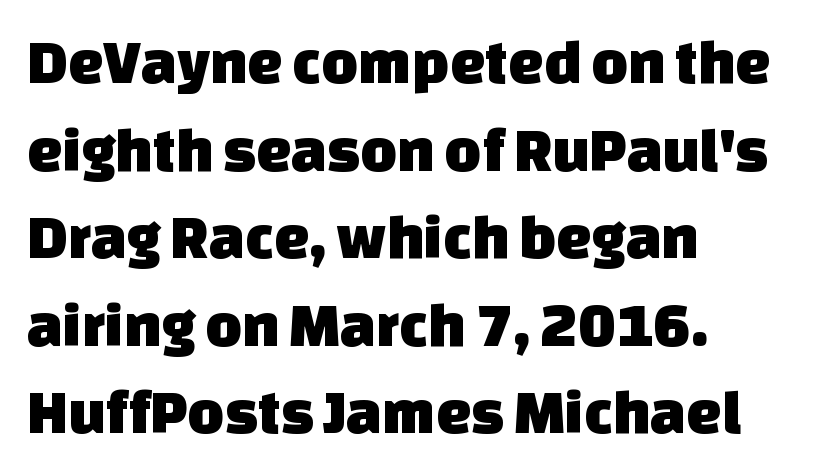
Q: Is the typeface a serif or a sans-serif typeface? A: Sans-serif.
Q: Is the text underlined? A: No.
Q: How is the paragraph aligned? A: Left-aligned.
Q: Is the spacing between letters normal or unusually wide? A: Normal.
Q: Is the spacing between lines tight, normal or loose? A: Normal.
Q: Width (condensed, normal, or wide)? A: Normal.
Q: Stroke contrast? A: Low.
Q: x-height? A: Large.
Q: Monospaced? A: No.
